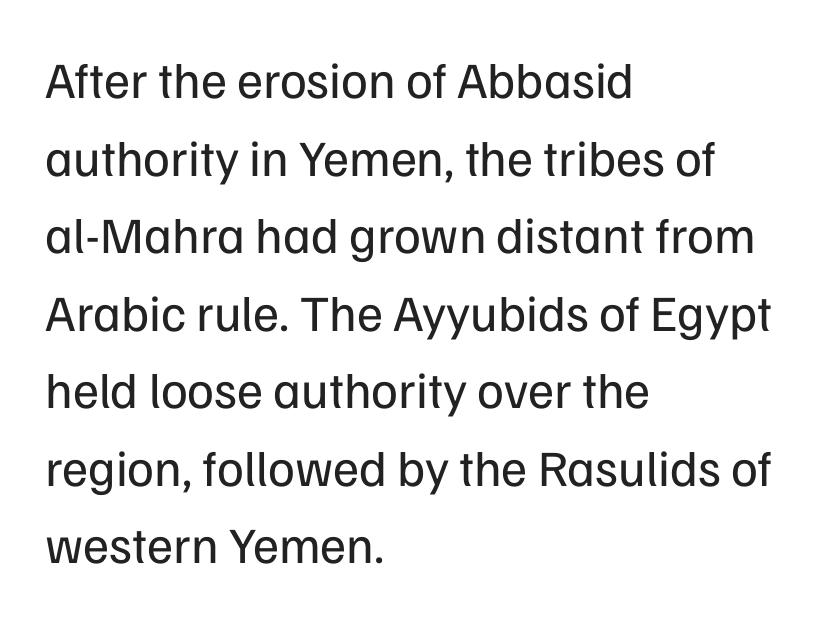
{"serif": "no", "italic": "no", "bold": "no", "weight": "regular", "width": "normal", "stroke_contrast": "low", "x_height": "medium", "monospaced": "no", "underline": "no", "align": "left", "line_spacing": "normal", "line_spacing_ratio": 1.52, "letter_spacing": "normal", "letter_spacing_em": 0.0, "glyph_px": 51}
